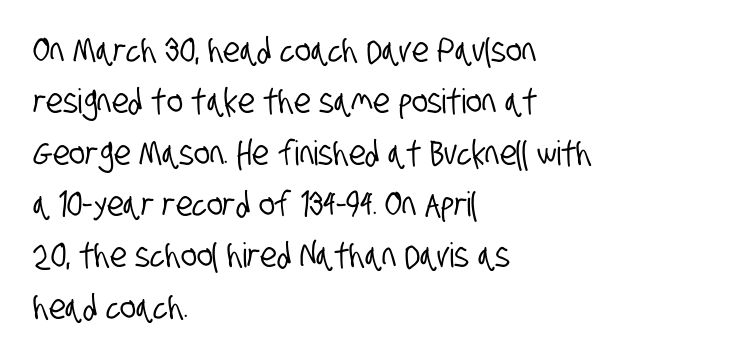
The image shows 34 px condensed sans-serif type; set left-aligned, normal line spacing (1.51x), normal letter spacing, not underlined; low stroke contrast and a large x-height.
